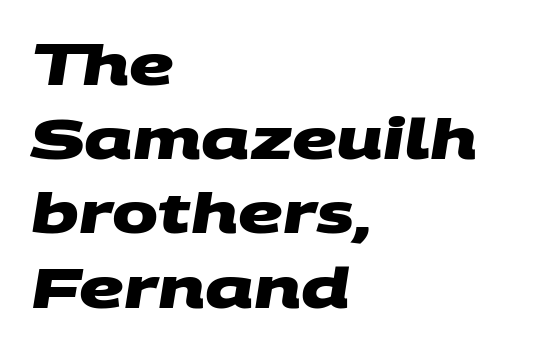
The image shows 55 px heavy, wide sans-serif type; set left-aligned, normal line spacing (1.35x), normal letter spacing, not underlined; medium stroke contrast and a large x-height.
